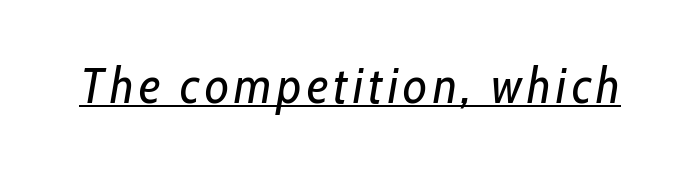
The axis of the letterforms is tilted away from vertical. Caption: face not bold, strokes unweighted. This sample has the flowing, uneven cadence of proportional lettering. This sample carries an underscore along the baseline area.
